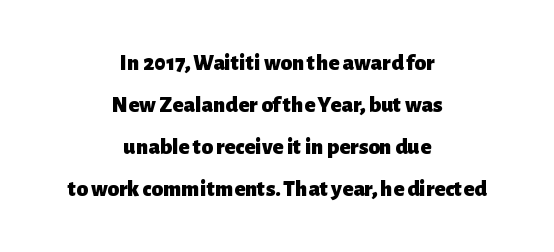
{"italic": "no", "bold": "yes", "underline": "no", "align": "center", "line_spacing_ratio": 1.82, "letter_spacing": "normal", "letter_spacing_em": 0.0, "glyph_px": 23}
